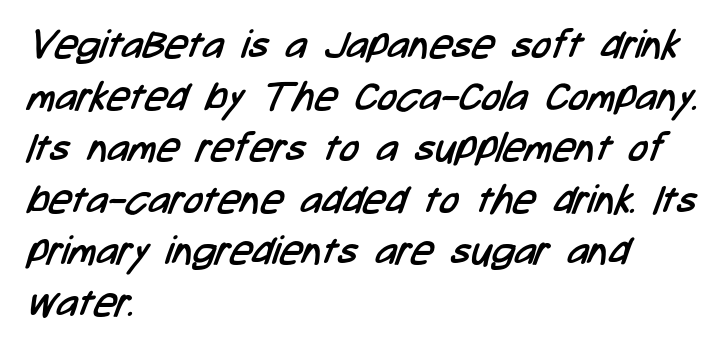
Q: Is the text bold? A: No.
Q: Is the typeface a serif or a sans-serif typeface? A: Sans-serif.
Q: Is the text underlined? A: No.
Q: How is the paragraph aligned? A: Left-aligned.
Q: Is the spacing between letters normal or unusually wide? A: Normal.
Q: Is the spacing between lines tight, normal or loose? A: Normal.
Q: Width (condensed, normal, or wide)? A: Condensed.
Q: Stroke contrast? A: Low.
Q: x-height? A: Medium.
Q: Monospaced? A: No.
